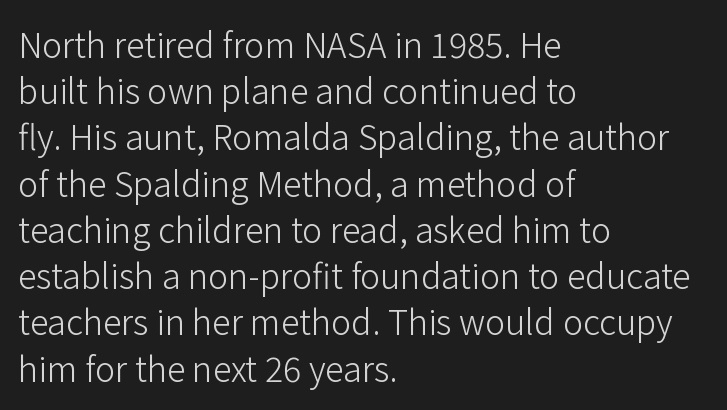
{"serif": "no", "italic": "no", "bold": "no", "weight": "light", "width": "normal", "stroke_contrast": "low", "x_height": "medium", "monospaced": "no", "underline": "no", "align": "left", "line_spacing": "normal", "line_spacing_ratio": 1.36, "letter_spacing": "normal", "letter_spacing_em": 0.0, "glyph_px": 34}
